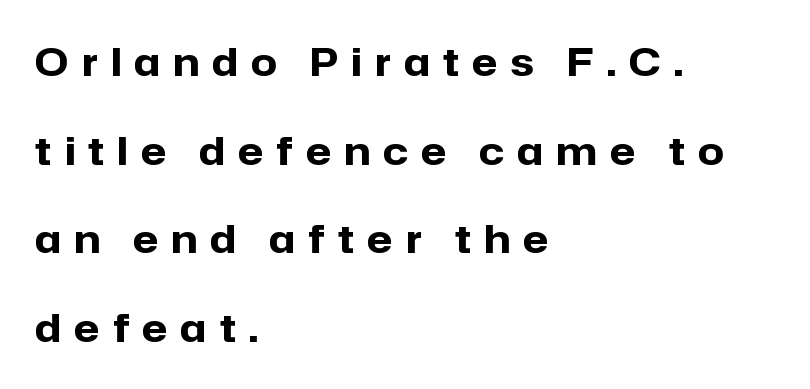
The image shows 38 px heavy sans-serif type, upright; set left-aligned, loose line spacing (2.33x), unusually wide letter spacing (+0.34 em), not underlined; low stroke contrast and a medium x-height.
